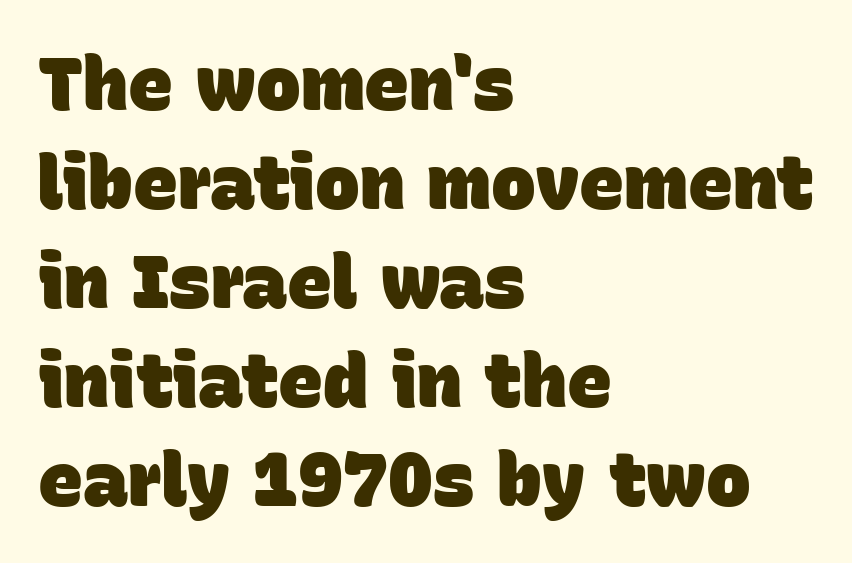
Q: Is the text bold? A: Yes.
Q: Is the typeface a serif or a sans-serif typeface? A: Sans-serif.
Q: Is the text underlined? A: No.
Q: How is the paragraph aligned? A: Left-aligned.
Q: Is the spacing between letters normal or unusually wide? A: Normal.
Q: Is the spacing between lines tight, normal or loose? A: Normal.
Q: Width (condensed, normal, or wide)? A: Normal.
Q: Stroke contrast? A: Low.
Q: x-height? A: Large.
Q: Monospaced? A: No.
